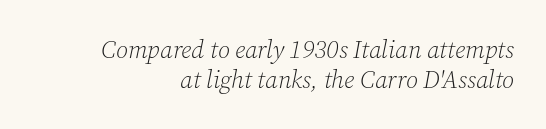
{"italic": "yes", "lean": "right", "slant_degrees": 12, "bold": "no", "underline": "no", "align": "right", "line_spacing_ratio": 1.2, "letter_spacing": "normal", "letter_spacing_em": 0.0, "glyph_px": 25}
